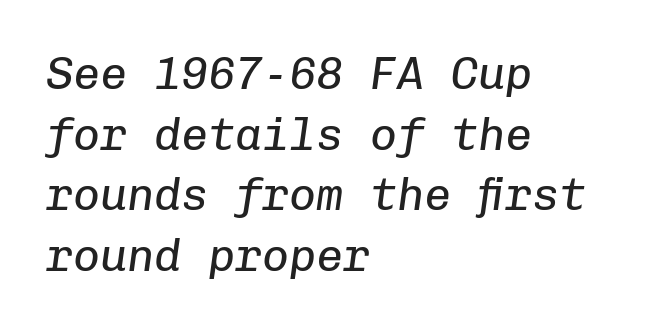
{"italic": "yes", "lean": "right", "slant_degrees": 8, "bold": "no", "weight": "regular", "width": "normal", "stroke_contrast": "low", "x_height": "medium", "monospaced": "yes", "underline": "no", "align": "left", "line_spacing": "normal", "line_spacing_ratio": 1.35, "letter_spacing": "normal", "letter_spacing_em": 0.0, "glyph_px": 45}
